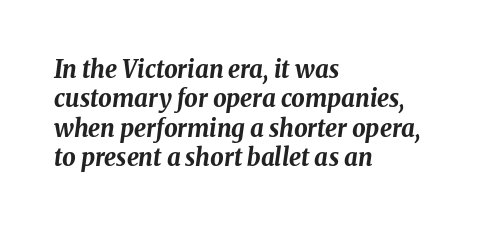
Line beginnings align vertically; line endings do not. Caption: bold face, heavy strokes. Yep, that's italic — everything's leaning. Tracking here is standard; glyphs follow each other at the usual distance.
